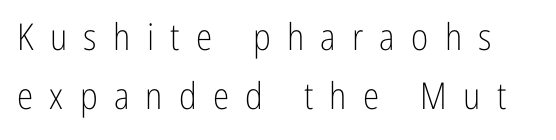
The image shows 37 px light, condensed sans-serif type, upright; set normal line spacing (1.59x), unusually wide letter spacing (+0.44 em), not underlined; low stroke contrast and a medium x-height.
